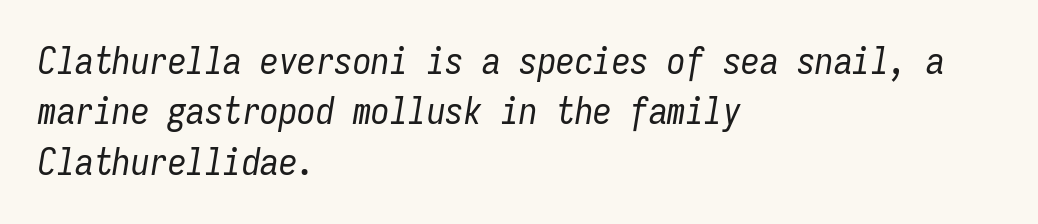
The image shows 37 px regular-weight, condensed type, italic (leaning right), monospaced; set left-aligned, normal line spacing (1.36x), normal letter spacing, not underlined; low stroke contrast and a medium x-height.
